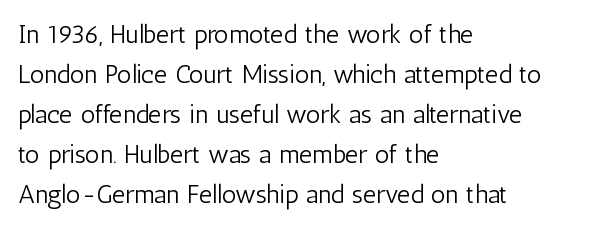
Descender tails drop into unmarked territory. Stroke mass is kept to a normal reading level or below. Default kerning and tracking; the words read as compact shapes. Teacher's note: observe the even left margin — that is flush-left alignment.
